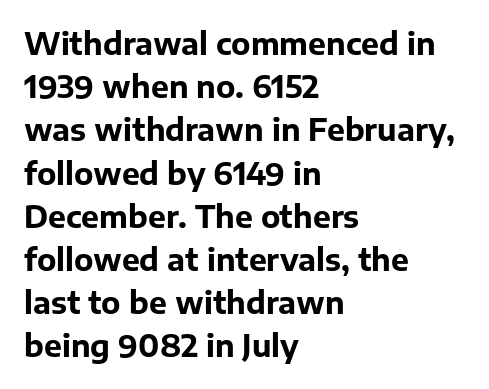
{"serif": "no", "italic": "no", "bold": "yes", "weight": "bold", "width": "normal", "stroke_contrast": "low", "x_height": "medium", "monospaced": "no", "underline": "no", "align": "left", "line_spacing": "normal", "line_spacing_ratio": 1.44, "letter_spacing": "normal", "letter_spacing_em": 0.0, "glyph_px": 30}
